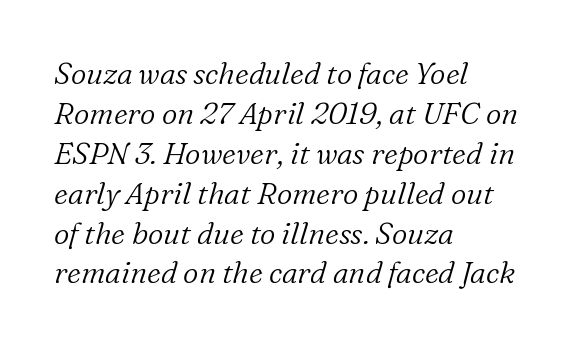
Q: Is the text bold? A: No.
Q: Is the text italic (slanted)? A: Yes, it leans right by about 16 degrees.
Q: Is the typeface a serif or a sans-serif typeface? A: Serif.
Q: Is the text underlined? A: No.
Q: How is the paragraph aligned? A: Left-aligned.
Q: Is the spacing between letters normal or unusually wide? A: Normal.
Q: Is the spacing between lines tight, normal or loose? A: Normal.
Q: Width (condensed, normal, or wide)? A: Normal.
Q: Stroke contrast? A: Low.
Q: x-height? A: Medium.
Q: Monospaced? A: No.
